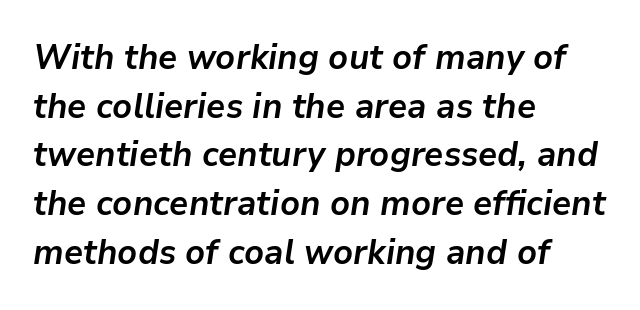
Q: Is the text bold? A: Yes.
Q: Is the text italic (slanted)? A: Yes, it leans right by about 9 degrees.
Q: Is the text underlined? A: No.
Q: How is the paragraph aligned? A: Left-aligned.
Q: Is the spacing between letters normal or unusually wide? A: Normal.
Q: Is the spacing between lines tight, normal or loose? A: Normal.
Q: Width (condensed, normal, or wide)? A: Normal.
Q: Stroke contrast? A: Low.
Q: x-height? A: Medium.
Q: Monospaced? A: No.
